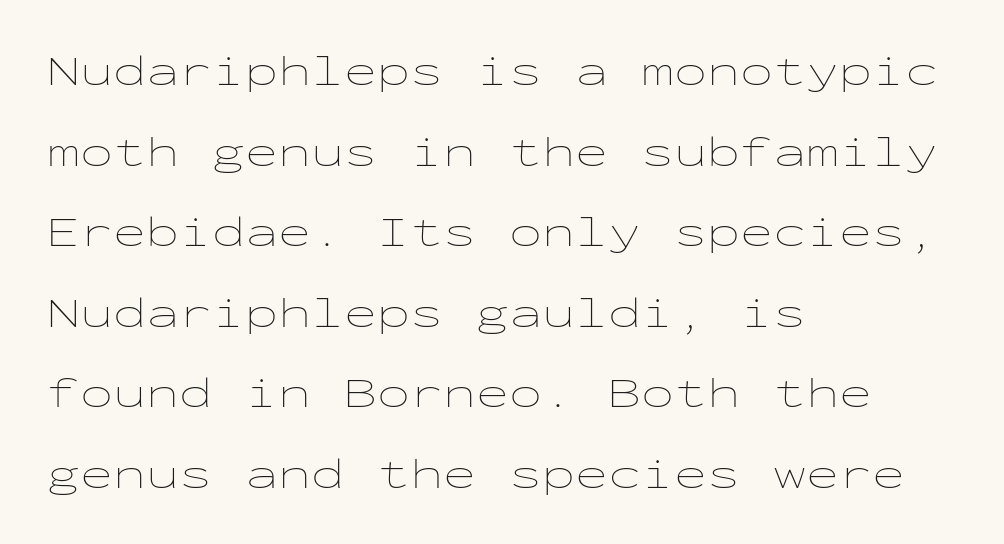
Q: Is the text bold? A: No.
Q: Is the text italic (slanted)? A: No, it is upright.
Q: Is the text underlined? A: No.
Q: How is the paragraph aligned? A: Left-aligned.
Q: Is the spacing between letters normal or unusually wide? A: Normal.
Q: Width (condensed, normal, or wide)? A: Wide.
Q: Stroke contrast? A: Low.
Q: x-height? A: Medium.
Q: Monospaced? A: Yes.
